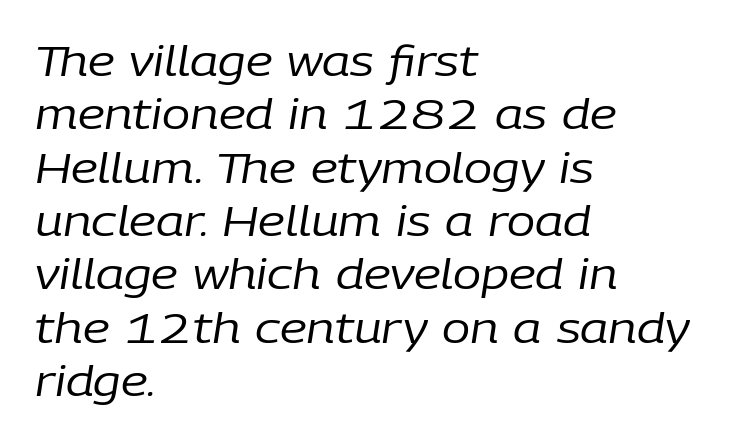
{"italic": "yes", "lean": "right", "slant_degrees": 9, "bold": "no", "weight": "regular", "width": "normal", "stroke_contrast": "low", "x_height": "medium", "monospaced": "no", "underline": "no", "align": "left", "line_spacing": "normal", "line_spacing_ratio": 1.27, "letter_spacing": "normal", "letter_spacing_em": 0.0, "glyph_px": 42}
